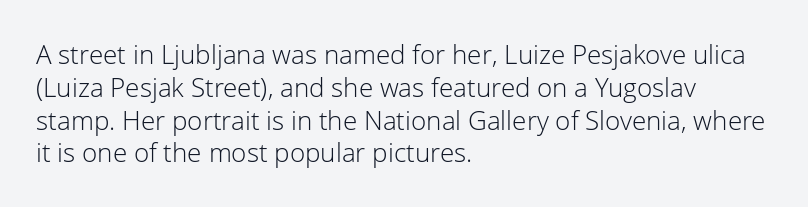
{"italic": "no", "bold": "no", "underline": "no", "align": "left", "line_spacing": "normal", "line_spacing_ratio": 1.26, "letter_spacing": "normal", "letter_spacing_em": 0.0, "glyph_px": 26}
